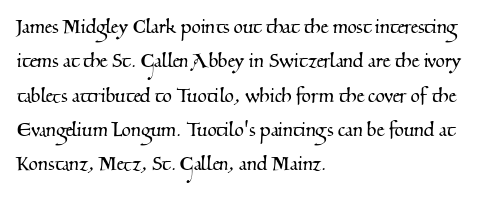
Every row of glyphs begins at an identical x-position on the left. The face used here is rendered with its standard letterfit. Leading matches the norm, producing a regular column. Plain, unruled lines of type.
